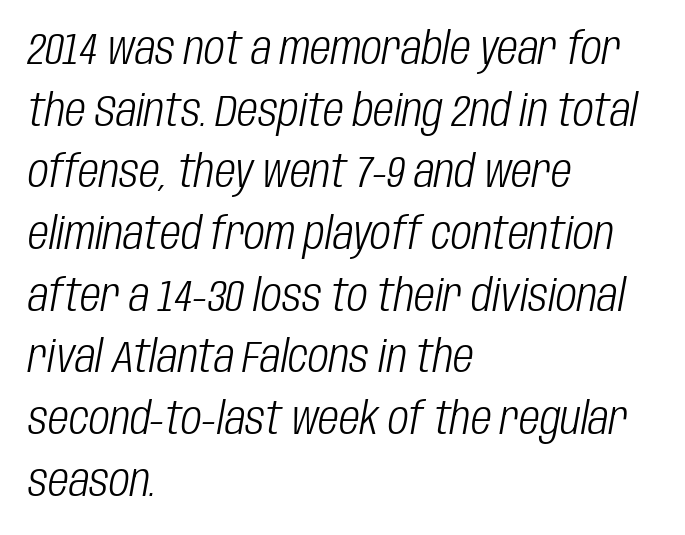
{"italic": "yes", "lean": "right", "slant_degrees": 10, "bold": "no", "weight": "light", "width": "condensed", "stroke_contrast": "low", "x_height": "large", "monospaced": "no", "underline": "no", "align": "left", "line_spacing": "normal", "line_spacing_ratio": 1.37, "letter_spacing": "normal", "letter_spacing_em": 0.0, "glyph_px": 45}
